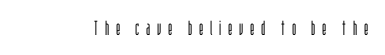
{"italic": "no", "bold": "no", "underline": "no", "letter_spacing": "wide", "letter_spacing_em": 0.34, "glyph_px": 20}
